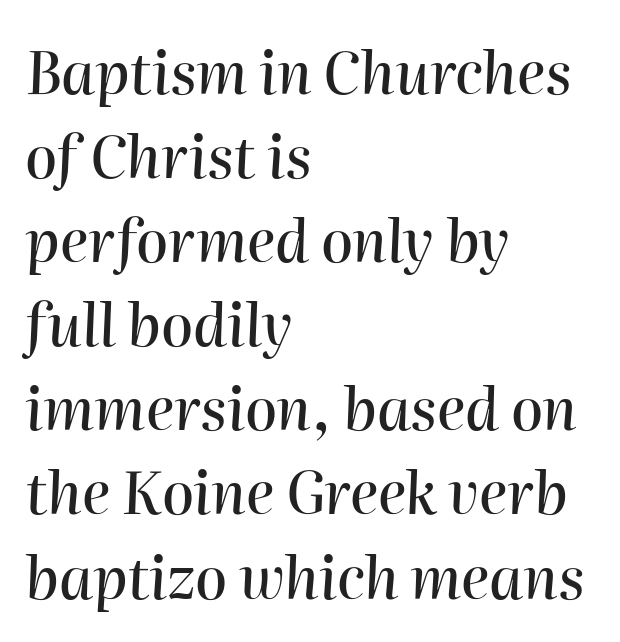
Q: Is the text italic (slanted)? A: Yes, it leans right by about 2 degrees.
Q: Is the text underlined? A: No.
Q: How is the paragraph aligned? A: Left-aligned.
Q: Is the spacing between letters normal or unusually wide? A: Normal.
Q: Is the spacing between lines tight, normal or loose? A: Normal.
Q: Width (condensed, normal, or wide)? A: Normal.
Q: Stroke contrast? A: High.
Q: x-height? A: Medium.
Q: Monospaced? A: No.
